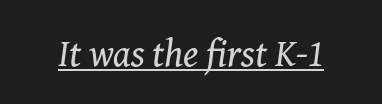
{"serif": "yes", "italic": "yes", "lean": "right", "slant_degrees": 8, "bold": "no", "weight": "regular", "width": "normal", "stroke_contrast": "medium", "x_height": "medium", "monospaced": "no", "underline": "yes", "letter_spacing": "normal", "letter_spacing_em": 0.0, "glyph_px": 38}
